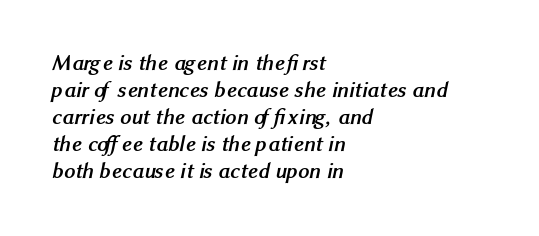
The glyphs are unaccompanied by any horizontal stroke below them. These lines stack with their left ends in a neat column. Here the glyphs are tracked normally, forming tight word shapes. In terms of weight, the rendering is a true, heavy bold.
